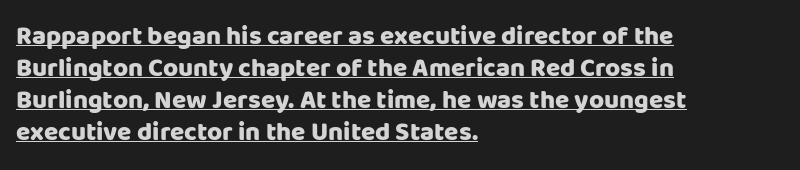
The image shows 26 px bold type, upright; set left-aligned, line spacing 1.23x, normal letter spacing, underlined.
